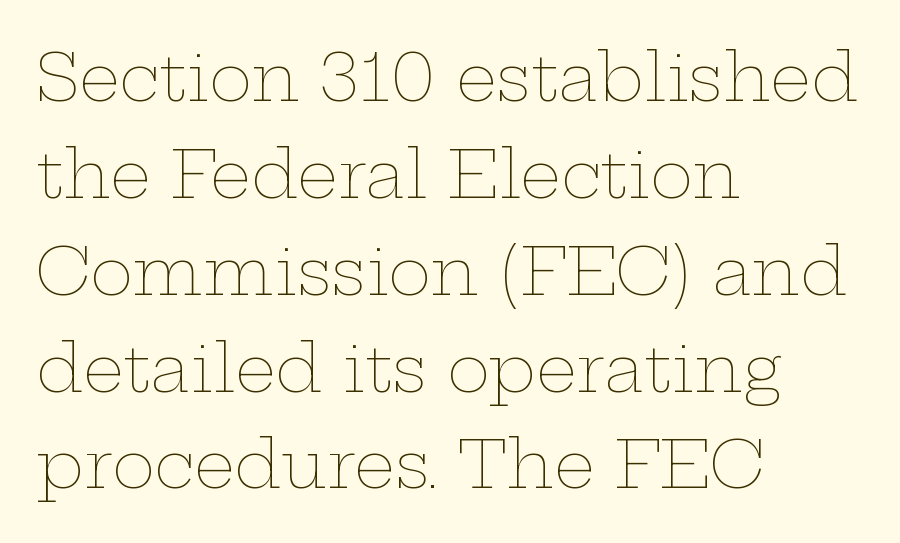
Q: Is the text bold? A: No.
Q: Is the text italic (slanted)? A: No, it is upright.
Q: Is the text underlined? A: No.
Q: How is the paragraph aligned? A: Left-aligned.
Q: Is the spacing between letters normal or unusually wide? A: Normal.
Q: Is the spacing between lines tight, normal or loose? A: Normal.
Q: Width (condensed, normal, or wide)? A: Wide.
Q: Stroke contrast? A: Low.
Q: x-height? A: Medium.
Q: Monospaced? A: No.
